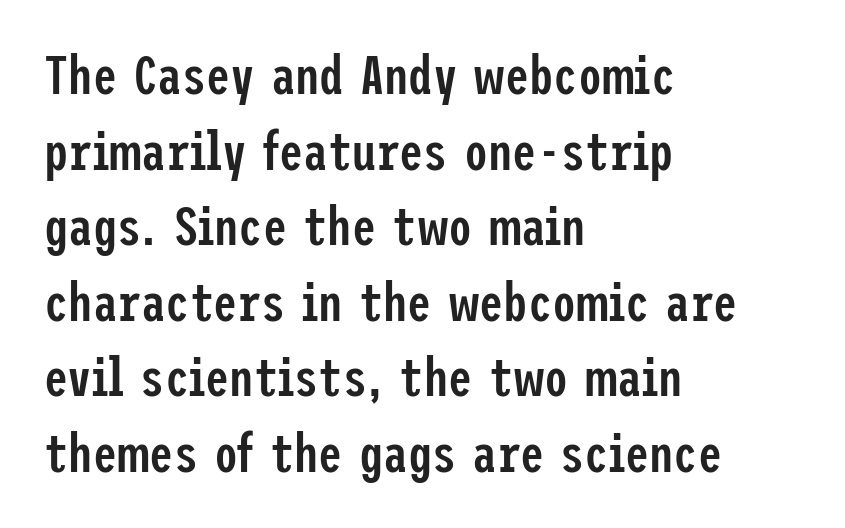
The image shows 54 px semibold, condensed sans-serif type, upright; set left-aligned, normal line spacing (1.4x), normal letter spacing, not underlined; low stroke contrast and a medium x-height.
